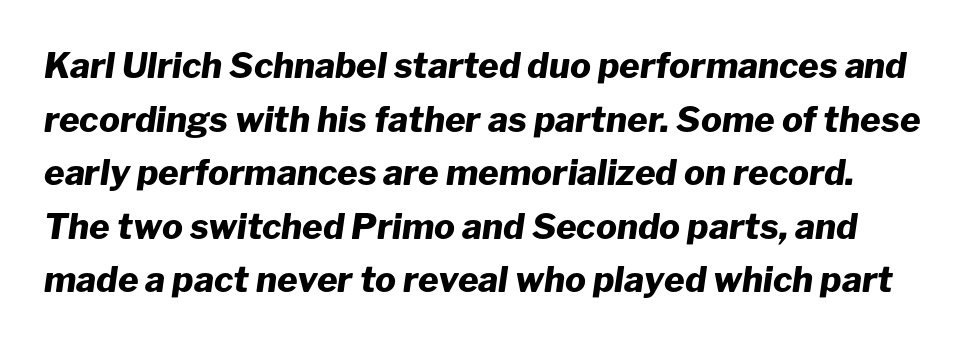
Q: Is the text bold? A: Yes.
Q: Is the text italic (slanted)? A: Yes, it leans right by about 8 degrees.
Q: Is the text underlined? A: No.
Q: Is the spacing between letters normal or unusually wide? A: Normal.
Q: Is the spacing between lines tight, normal or loose? A: Normal.
Q: Width (condensed, normal, or wide)? A: Normal.
Q: Stroke contrast? A: Low.
Q: x-height? A: Medium.
Q: Monospaced? A: No.
